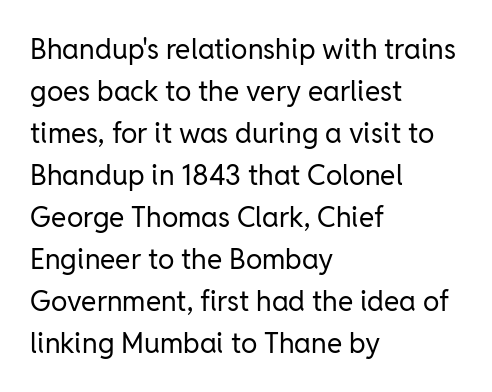
The image shows 28 px regular-weight sans-serif type, upright; set left-aligned, normal line spacing (1.5x), normal letter spacing, not underlined; low stroke contrast and a medium x-height.
